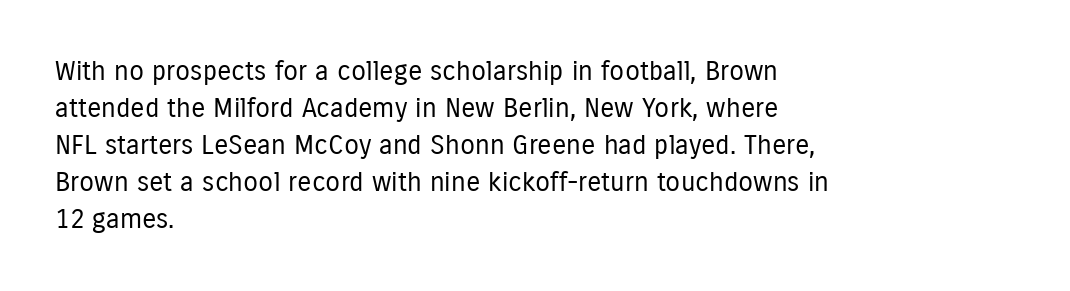
Q: Is the text bold? A: No.
Q: Is the text italic (slanted)? A: No, it is upright.
Q: Is the text underlined? A: No.
Q: How is the paragraph aligned? A: Left-aligned.
Q: Is the spacing between letters normal or unusually wide? A: Normal.
Q: Is the spacing between lines tight, normal or loose? A: Normal.
